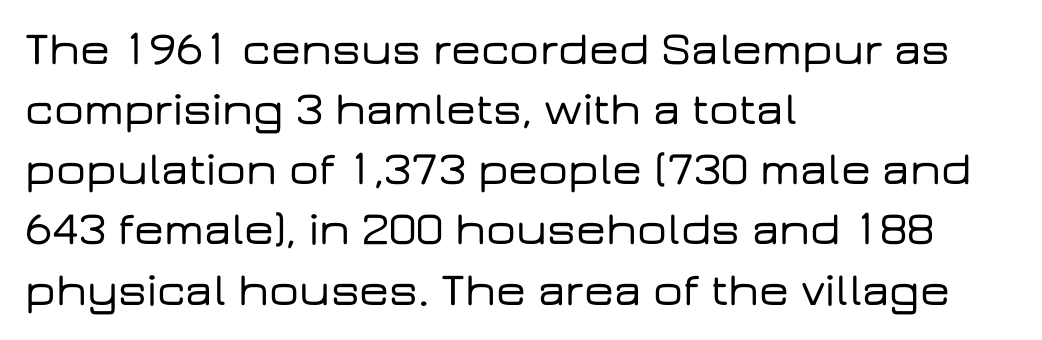
Think of a printed novel: that variable character pitch is what you see here. One glance says typical: line gaps are just what's usual. Anything drawn beneath the words? Only blank space. The specimen reads as upright at a glance. The type is set solid horizontally, with unmodified tracking.
